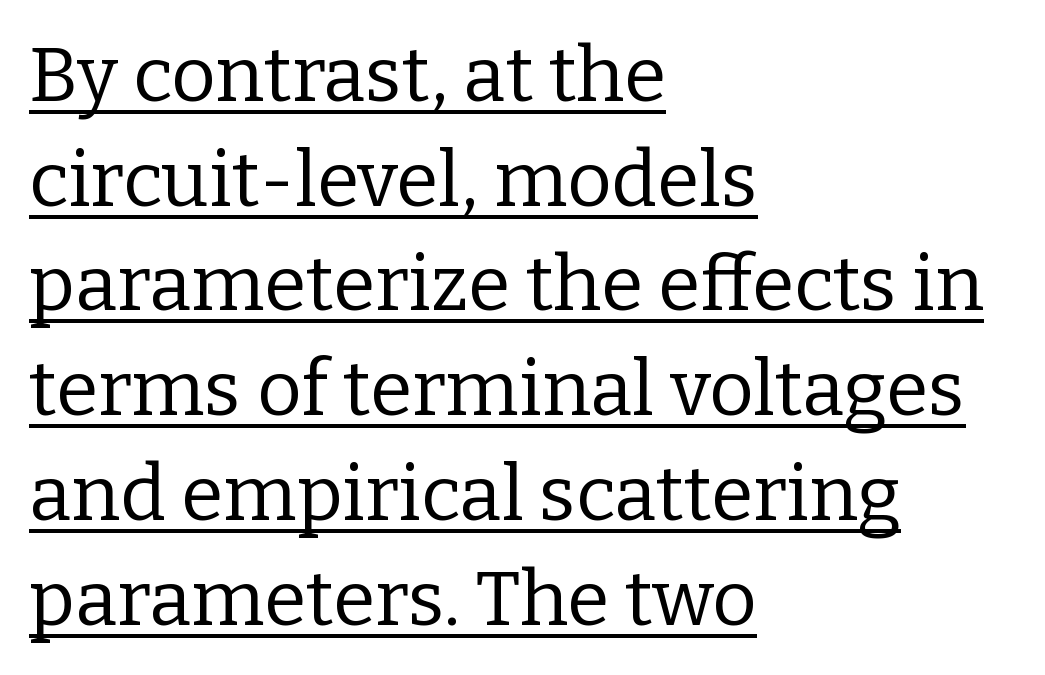
{"serif": "yes", "italic": "no", "bold": "no", "weight": "regular", "width": "normal", "stroke_contrast": "low", "x_height": "medium", "monospaced": "no", "underline": "yes", "align": "left", "line_spacing": "normal", "line_spacing_ratio": 1.36, "letter_spacing": "normal", "letter_spacing_em": 0.0, "glyph_px": 77}
